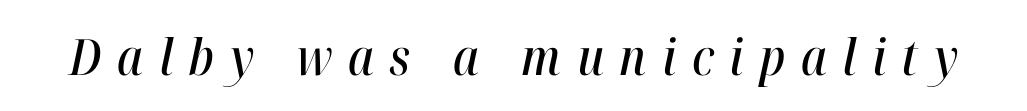
{"italic": "yes", "lean": "right", "slant_degrees": 12, "width": "condensed", "stroke_contrast": "high", "x_height": "medium", "monospaced": "no", "underline": "no", "letter_spacing": "wide", "letter_spacing_em": 0.31, "glyph_px": 50}
